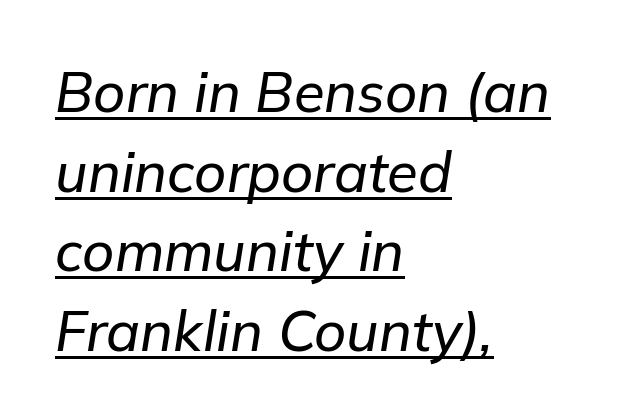
Each letter keeps its own natural width here, so spacing adapts to shape. Letter spacing: default. Designer's note — italics engaged. Does the leading feel generous? No, just average. The lines in this sample share a left origin and differ only in where they stop. Descenders here cross a horizontal rule under the line.
